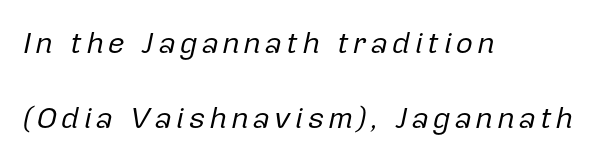
{"italic": "yes", "lean": "right", "slant_degrees": 12, "bold": "no", "weight": "regular", "width": "normal", "stroke_contrast": "low", "x_height": "medium", "monospaced": "no", "underline": "no", "align": "left", "line_spacing": "loose", "line_spacing_ratio": 2.5, "glyph_px": 30}
